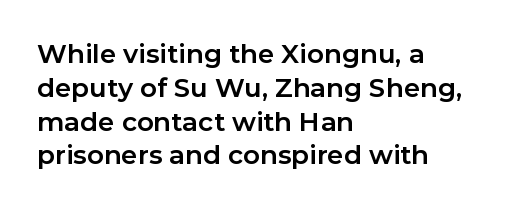
{"italic": "no", "bold": "yes", "underline": "no", "align": "left", "line_spacing": "normal", "line_spacing_ratio": 1.3, "letter_spacing": "normal", "letter_spacing_em": 0.0, "glyph_px": 26}
